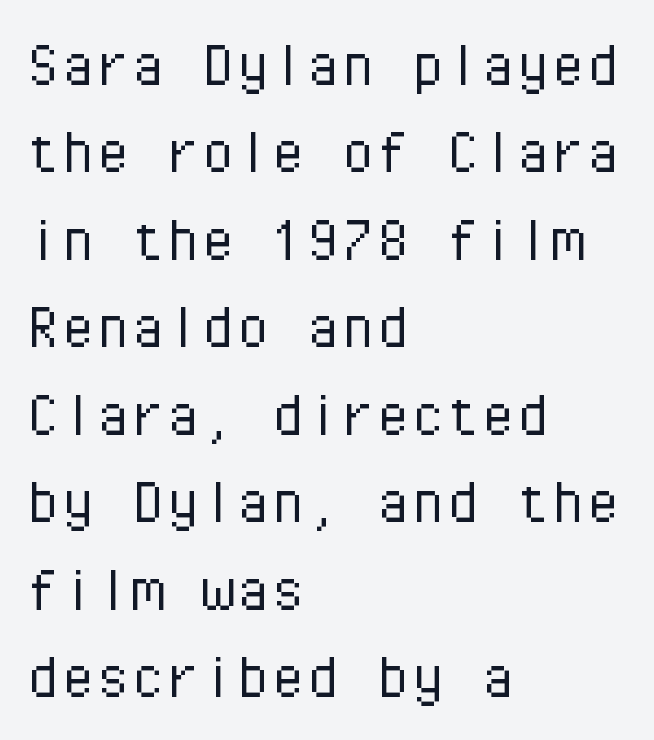
{"serif": "no", "italic": "no", "bold": "no", "weight": "light", "width": "normal", "stroke_contrast": "low", "x_height": "medium", "monospaced": "yes", "underline": "no", "align": "left", "line_spacing": "normal", "line_spacing_ratio": 1.25, "letter_spacing": "normal", "letter_spacing_em": 0.0, "glyph_px": 70}
